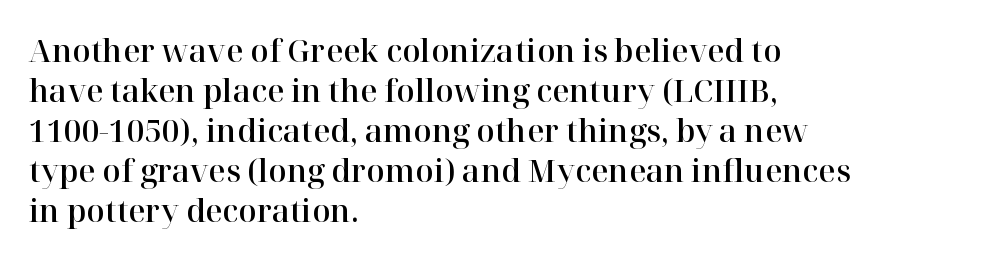
Q: Is the text italic (slanted)? A: No, it is upright.
Q: Is the typeface a serif or a sans-serif typeface? A: Serif.
Q: Is the text underlined? A: No.
Q: How is the paragraph aligned? A: Left-aligned.
Q: Is the spacing between letters normal or unusually wide? A: Normal.
Q: Is the spacing between lines tight, normal or loose? A: Normal.
Q: Width (condensed, normal, or wide)? A: Normal.
Q: Stroke contrast? A: High.
Q: x-height? A: Medium.
Q: Monospaced? A: No.
